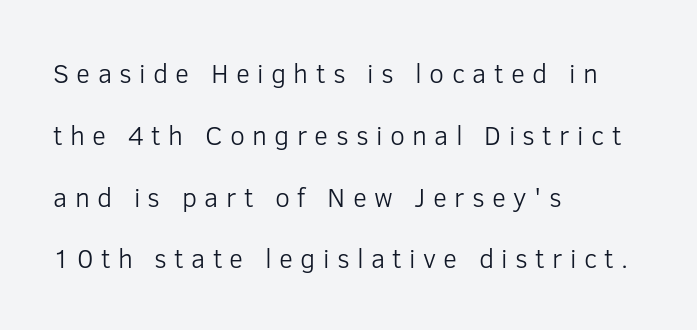
Quick note: underline off. The letterforms sit at book weight or below. Rows of type keep a wide berth in the vertical direction. Posture: straight, roman, zero tilt.
